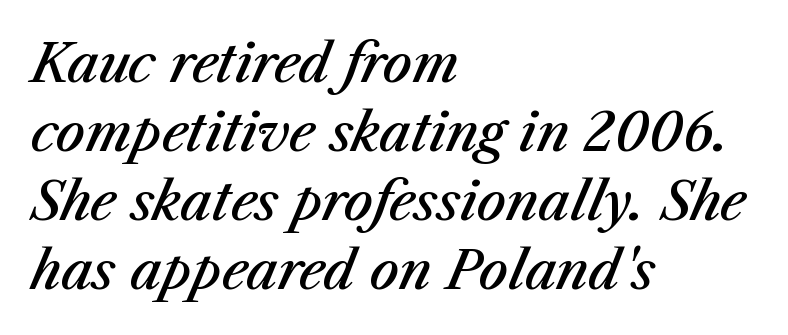
There is no visible air inserted between adjacent glyphs. The leading is moderate, giving the passage an even texture. Think of a printed novel: that variable character pitch is what you see here. The gap between lines stays unmarked. One-word summary of the alignment: left.
